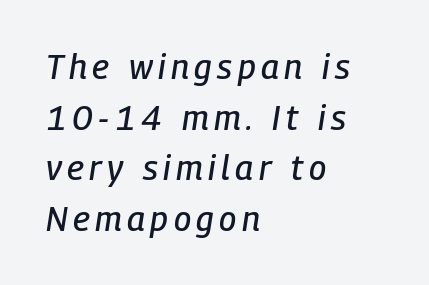
Bare-footed words on every line. These lines are rendered in a variable-pitch font. Rows of type keep a routine distance in the vertical direction. This is oblique type, the kind used for emphasis or titles. Every row of glyphs begins at an identical x-position on the left.
